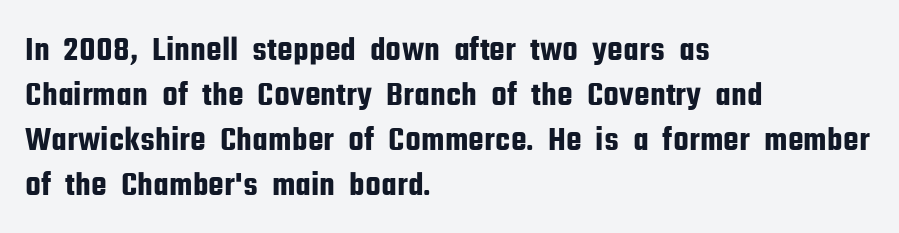
The image shows 35 px condensed sans-serif type, upright; set left-aligned, normal line spacing (1.29x), normal letter spacing, not underlined; low stroke contrast and a medium x-height.
